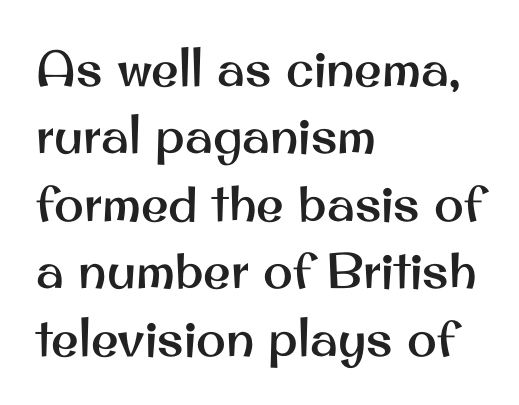
Q: Is the text italic (slanted)? A: No, it is upright.
Q: Is the typeface a serif or a sans-serif typeface? A: Sans-serif.
Q: Is the text underlined? A: No.
Q: How is the paragraph aligned? A: Left-aligned.
Q: Is the spacing between letters normal or unusually wide? A: Normal.
Q: Is the spacing between lines tight, normal or loose? A: Normal.
Q: Width (condensed, normal, or wide)? A: Normal.
Q: Stroke contrast? A: Medium.
Q: x-height? A: Small.
Q: Monospaced? A: No.
